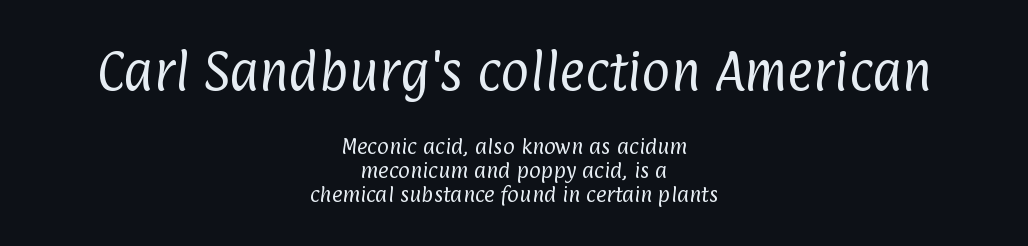
The specimen omits any rule beneath the text block's lines. The rendering positions every line midway between the sides. Type size steps down from the first block to the second. You could call the tracking neutral — neither tight nor loose. This sample has the flowing, uneven cadence of proportional lettering.
